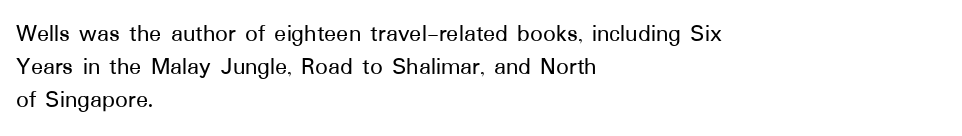
The image shows 25 px text type, upright; set left-aligned, normal line spacing (1.32x), normal letter spacing, not underlined.
